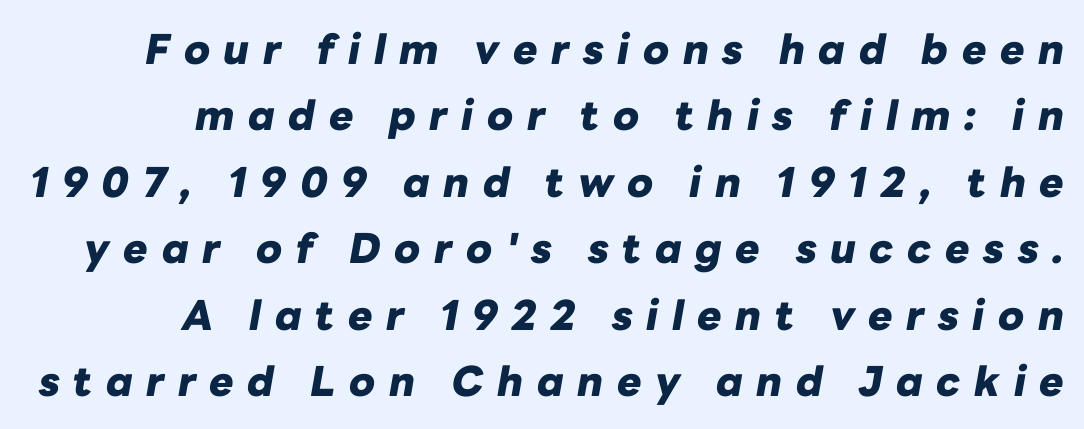
The image shows 41 px heavy type, italic (leaning right); set right-aligned, normal line spacing (1.62x), unusually wide letter spacing (+0.33 em), not underlined; low stroke contrast and a medium x-height.
